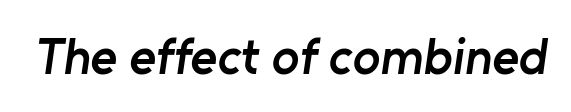
{"serif": "no", "bold": "semi", "weight": "semibold", "width": "normal", "stroke_contrast": "low", "x_height": "medium", "monospaced": "no", "underline": "no", "letter_spacing": "normal", "letter_spacing_em": 0.0, "glyph_px": 51}
